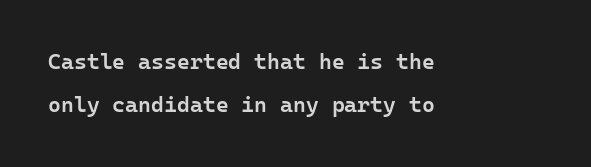
{"italic": "no", "bold": "semi", "underline": "no", "align": "left", "line_spacing": "loose", "line_spacing_ratio": 1.96, "letter_spacing": "normal", "letter_spacing_em": 0.0, "glyph_px": 22}
